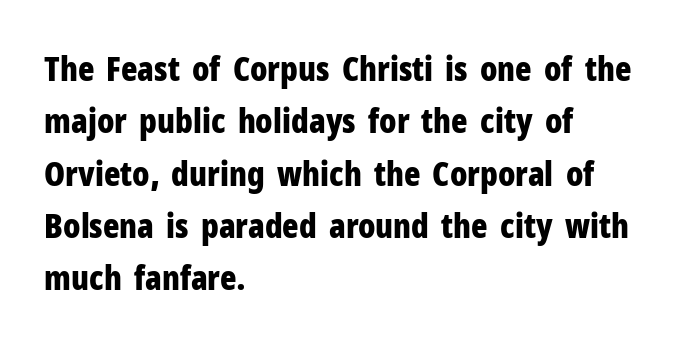
Its strokes are broad and dark, the hallmark of bold type. Leftover space on each line is placed entirely after the last word. Note the varied advance widths — an 'i' is clearly narrower than an 'm'. The gaps between neighbouring characters are ordinary and unremarkable.
